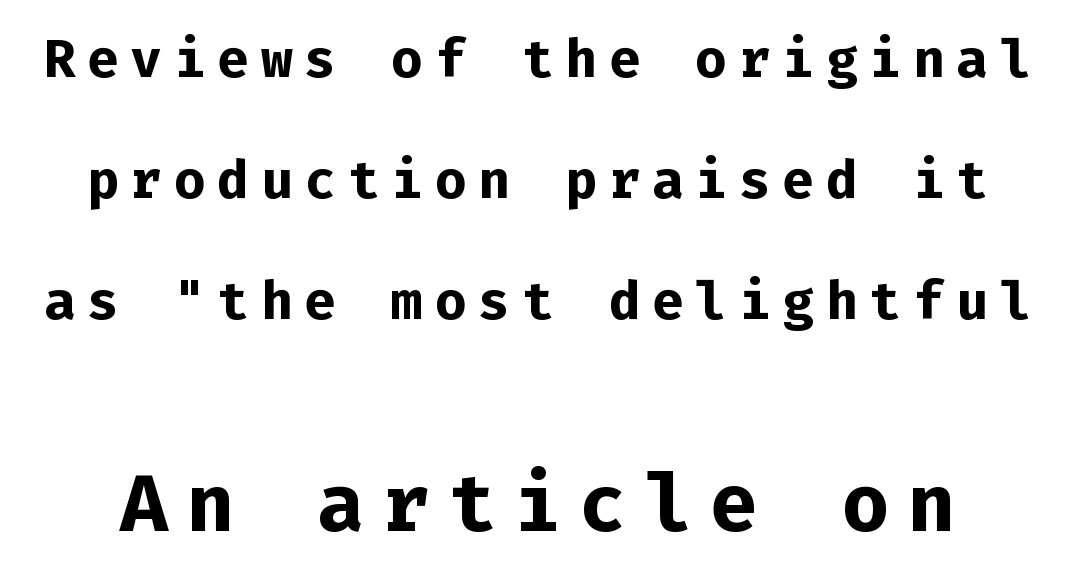
{"serif": "no", "italic": "no", "bold": "yes", "weight": "bold", "width": "normal", "stroke_contrast": "low", "x_height": "medium", "monospaced": "yes", "underline": "no", "line_spacing": "loose", "line_spacing_ratio": 2.28, "letter_spacing": "wide", "letter_spacing_em": 0.22, "larger_block": "second", "size_ratio": 1.51, "glyph_px": 80}
